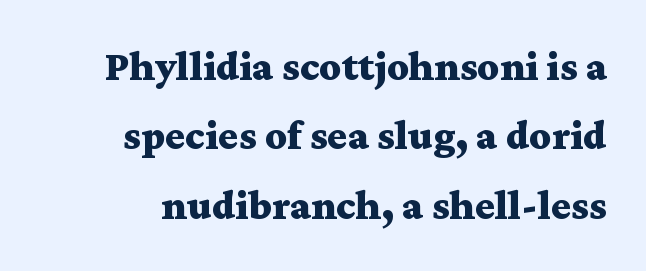
Q: Is the text bold? A: Yes.
Q: Is the text italic (slanted)? A: No, it is upright.
Q: Is the typeface a serif or a sans-serif typeface? A: Serif.
Q: Is the text underlined? A: No.
Q: Is the spacing between letters normal or unusually wide? A: Normal.
Q: Is the spacing between lines tight, normal or loose? A: Normal.
Q: Width (condensed, normal, or wide)? A: Wide.
Q: Stroke contrast? A: Medium.
Q: x-height? A: Medium.
Q: Monospaced? A: No.
